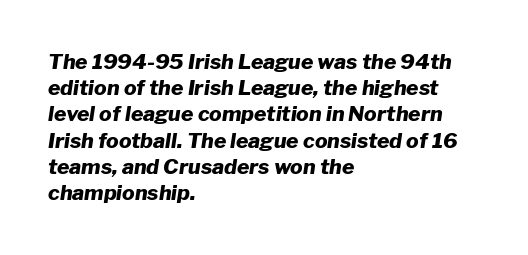
The image shows 21 px bold type, italic (leaning right); set left-aligned, normal line spacing (1.25x), normal letter spacing, not underlined.
